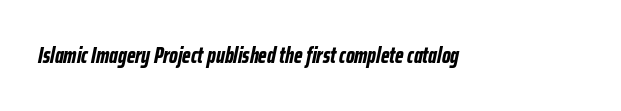
Q: Is the text bold? A: Yes.
Q: Is the text italic (slanted)? A: Yes, it leans right by about 12 degrees.
Q: Is the text underlined? A: No.
Q: Is the spacing between letters normal or unusually wide? A: Normal.
